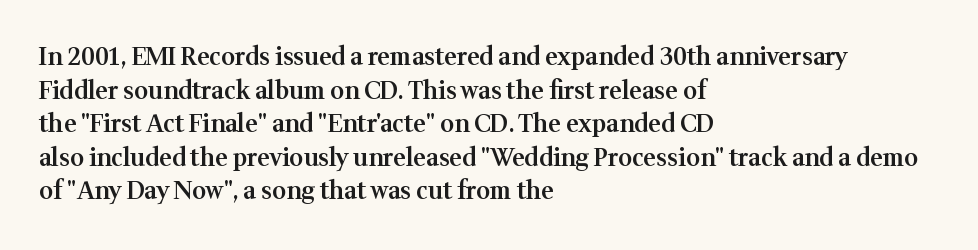
The image shows 24 px text type, upright; set left-aligned, normal line spacing (1.4x), normal letter spacing, not underlined.
